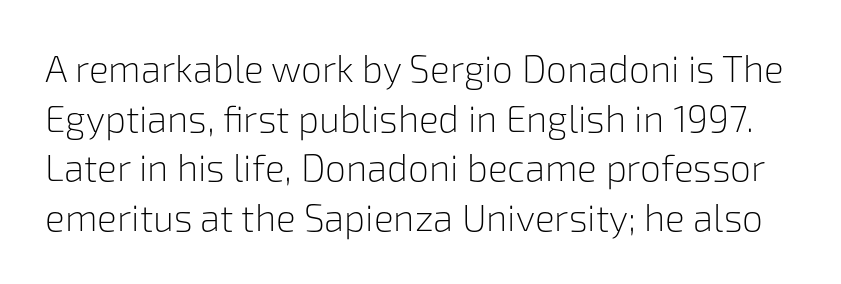
Q: Is the text bold? A: No.
Q: Is the text italic (slanted)? A: No, it is upright.
Q: Is the typeface a serif or a sans-serif typeface? A: Sans-serif.
Q: Is the text underlined? A: No.
Q: Is the spacing between letters normal or unusually wide? A: Normal.
Q: Is the spacing between lines tight, normal or loose? A: Normal.
Q: Width (condensed, normal, or wide)? A: Normal.
Q: Stroke contrast? A: Low.
Q: x-height? A: Medium.
Q: Monospaced? A: No.
